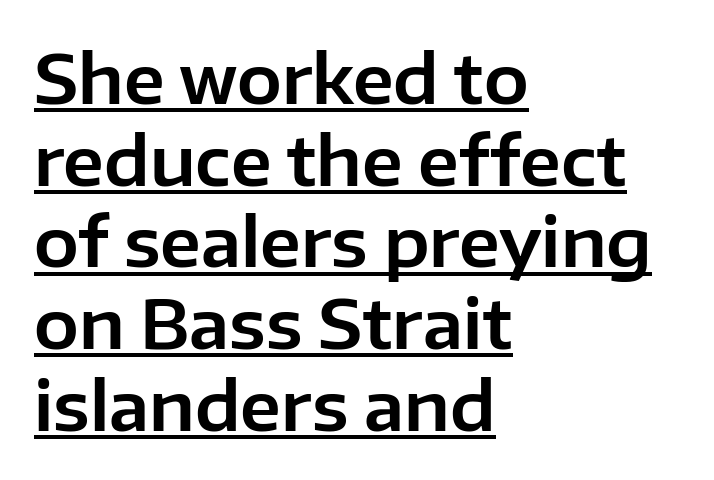
The image shows 67 px sans-serif type, upright; set left-aligned, line spacing 1.22x, normal letter spacing, underlined; low stroke contrast and a medium x-height.
